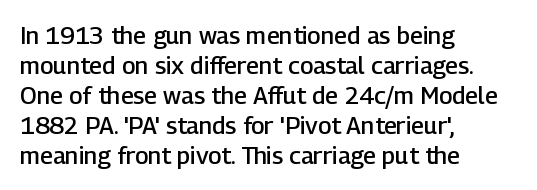
The image shows 24 px text type, upright; set left-aligned, normal line spacing (1.25x), normal letter spacing, not underlined.
